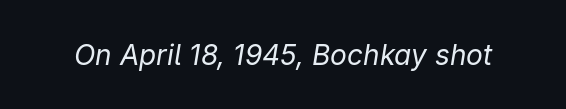
The image shows 28 px regular-weight type, italic (leaning right); set normal letter spacing, not underlined; low stroke contrast and a medium x-height.
